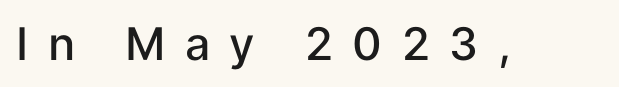
Q: Is the text bold? A: Semi-bold.
Q: Is the text italic (slanted)? A: No, it is upright.
Q: Is the typeface a serif or a sans-serif typeface? A: Sans-serif.
Q: Is the text underlined? A: No.
Q: Is the spacing between letters normal or unusually wide? A: Unusually wide.
Q: Width (condensed, normal, or wide)? A: Normal.
Q: Stroke contrast? A: Low.
Q: x-height? A: Medium.
Q: Monospaced? A: No.
